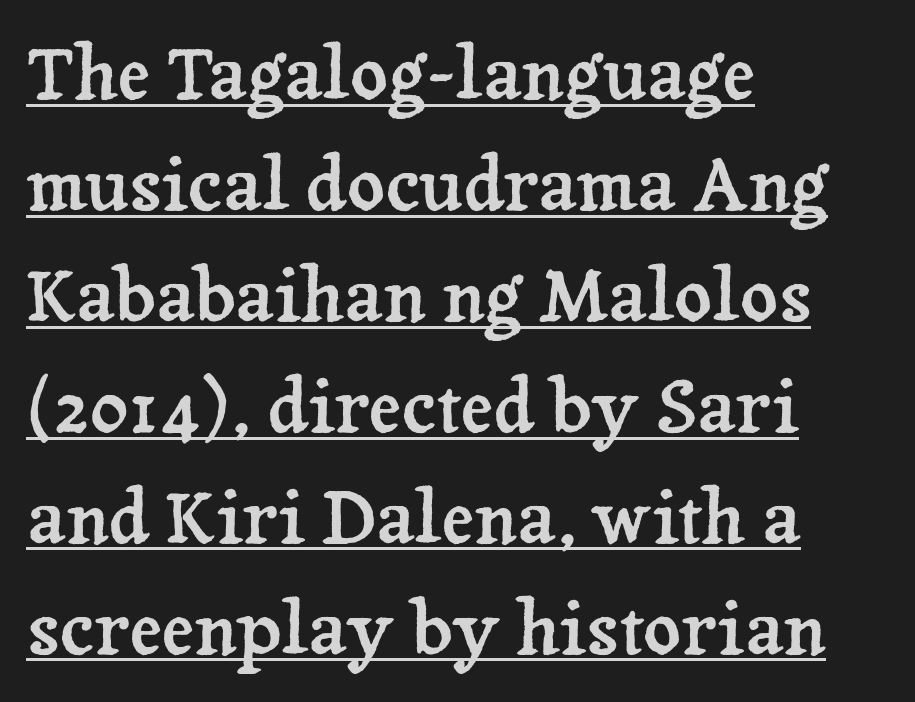
The image shows 73 px serif type, upright; set left-aligned, normal line spacing (1.52x), normal letter spacing, underlined; low stroke contrast and a medium x-height.
